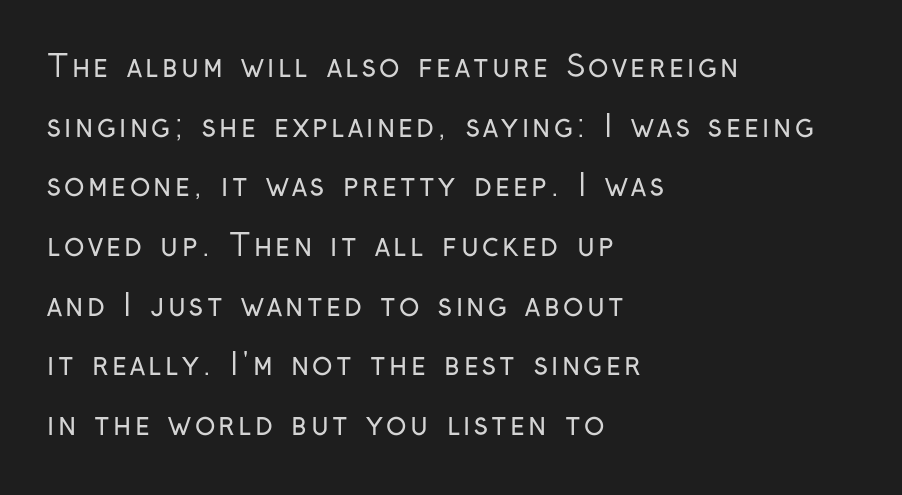
Q: Is the text bold? A: No.
Q: Is the text italic (slanted)? A: No, it is upright.
Q: Is the typeface a serif or a sans-serif typeface? A: Sans-serif.
Q: Is the text underlined? A: No.
Q: How is the paragraph aligned? A: Left-aligned.
Q: Is the spacing between lines tight, normal or loose? A: Loose.
Q: Width (condensed, normal, or wide)? A: Condensed.
Q: Stroke contrast? A: Low.
Q: x-height? A: Medium.
Q: Monospaced? A: No.
